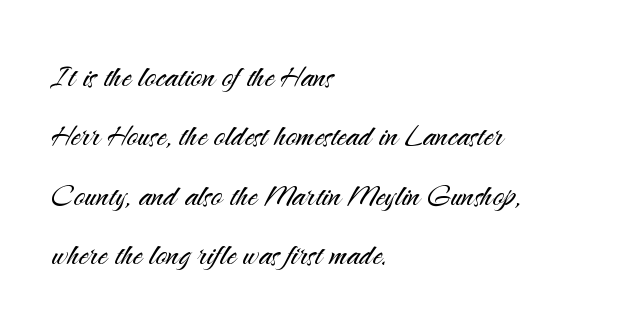
{"serif": "no", "bold": "no", "weight": "light", "width": "normal", "stroke_contrast": "medium", "x_height": "small", "monospaced": "no", "underline": "no", "align": "left", "line_spacing": "normal", "line_spacing_ratio": 1.56, "letter_spacing": "normal", "letter_spacing_em": 0.0, "glyph_px": 38}
